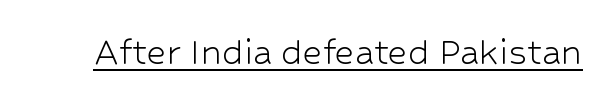
The rendering keeps characters at their native spacing. Proportional: the letters do not fall into vertical columns. The typeface chosen for these lines omits serifs. The passage shown is underscored from start to finish.
